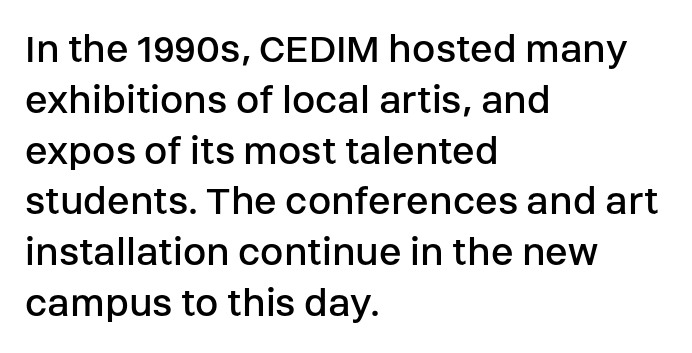
Q: Is the text bold? A: No.
Q: Is the text italic (slanted)? A: No, it is upright.
Q: Is the typeface a serif or a sans-serif typeface? A: Sans-serif.
Q: Is the text underlined? A: No.
Q: How is the paragraph aligned? A: Left-aligned.
Q: Is the spacing between letters normal or unusually wide? A: Normal.
Q: Width (condensed, normal, or wide)? A: Normal.
Q: Stroke contrast? A: Low.
Q: x-height? A: Large.
Q: Monospaced? A: No.
